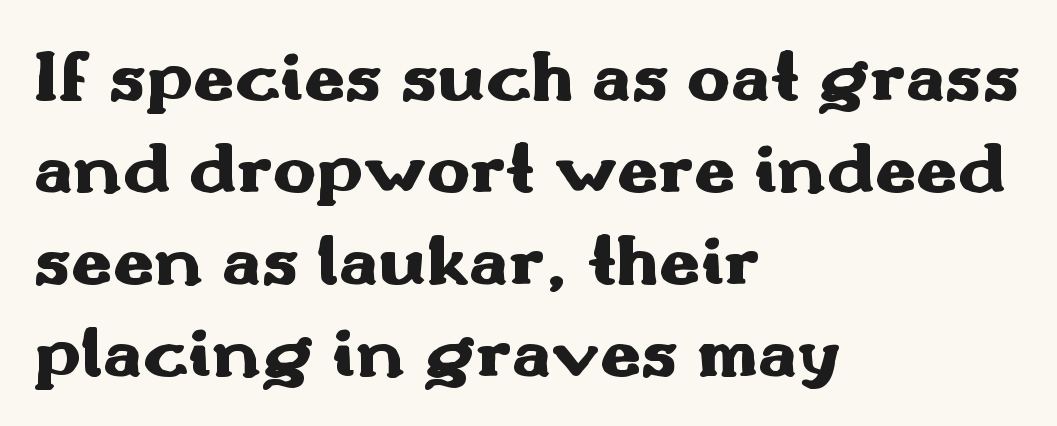
The image shows 73 px heavy, wide sans-serif type, upright; set left-aligned, normal line spacing (1.26x), normal letter spacing, not underlined; medium stroke contrast and a small x-height.
